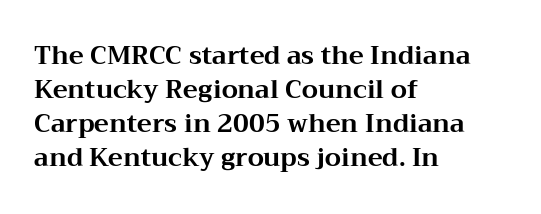
The image shows 25 px bold type, upright; set left-aligned, normal line spacing (1.36x), normal letter spacing, not underlined.
